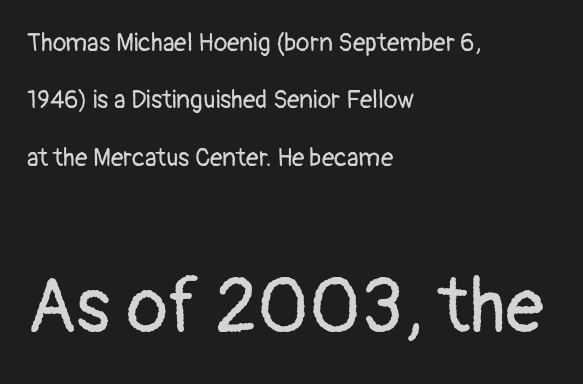
The image shows 76 px regular-weight sans-serif type, upright; set left-aligned, loose line spacing (2.3x), normal letter spacing, not underlined; the second (bottom) block is 3.04x larger; low stroke contrast and a medium x-height.
